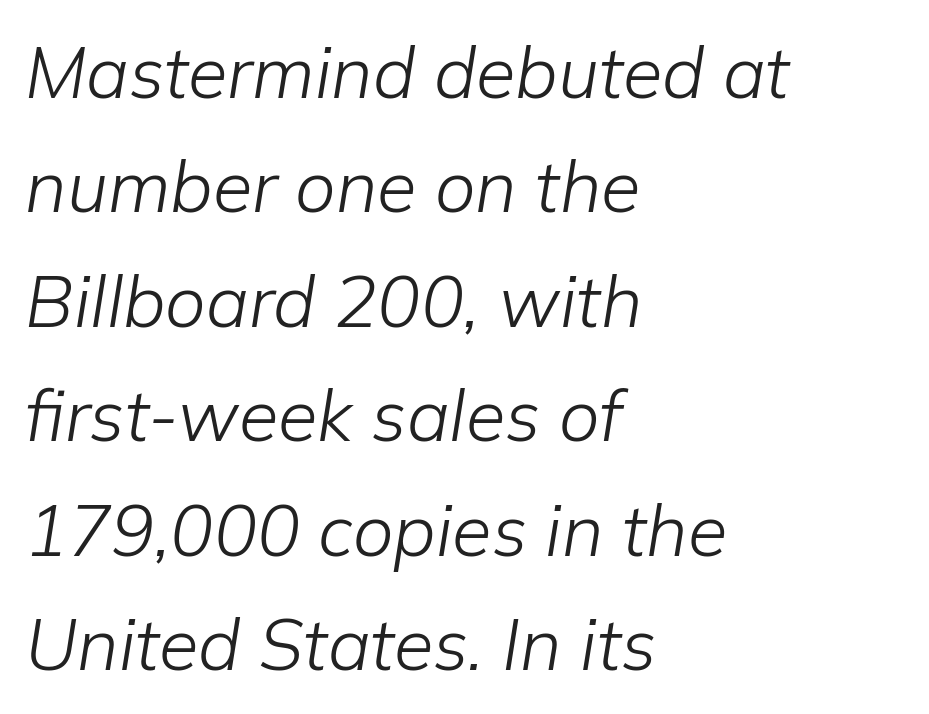
{"italic": "yes", "lean": "right", "slant_degrees": 9, "bold": "no", "weight": "light", "width": "normal", "stroke_contrast": "low", "x_height": "medium", "monospaced": "no", "underline": "no", "align": "left", "line_spacing": "normal", "line_spacing_ratio": 1.59, "letter_spacing": "normal", "letter_spacing_em": 0.0, "glyph_px": 72}
